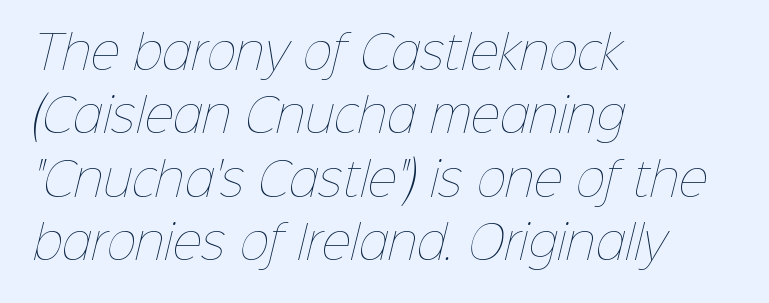
Q: Is the text bold? A: No.
Q: Is the text underlined? A: No.
Q: How is the paragraph aligned? A: Left-aligned.
Q: Is the spacing between letters normal or unusually wide? A: Normal.
Q: Is the spacing between lines tight, normal or loose? A: Normal.
Q: Width (condensed, normal, or wide)? A: Normal.
Q: Stroke contrast? A: Low.
Q: x-height? A: Medium.
Q: Monospaced? A: No.
